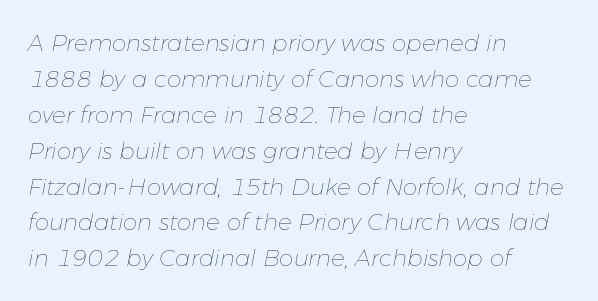
One glance says typical: line gaps are just what's usual. Quick note: italic. Check under the words: just untouched page. Spacing between characters is what you'd get straight out of the box. Each stroke keeps to a modest, everyday thickness or less.
